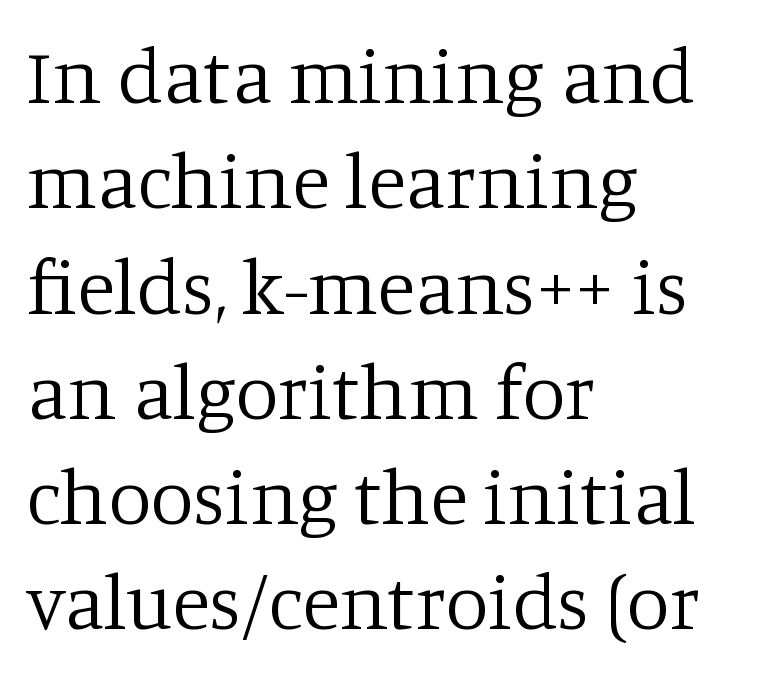
The image shows 78 px regular-weight serif type, upright; set left-aligned, normal line spacing (1.35x), normal letter spacing, not underlined; low stroke contrast and a large x-height.
